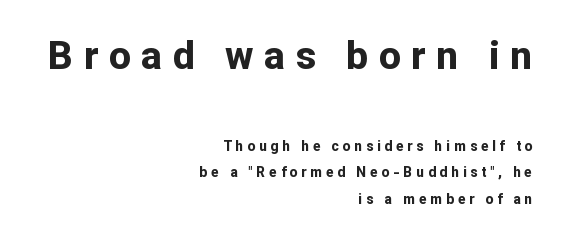
The image shows 39 px bold sans-serif type, upright; set right-aligned, loose line spacing (1.91x), unusually wide letter spacing (+0.27 em), not underlined; the first (top) block is 2.79x larger; low stroke contrast and a medium x-height.
